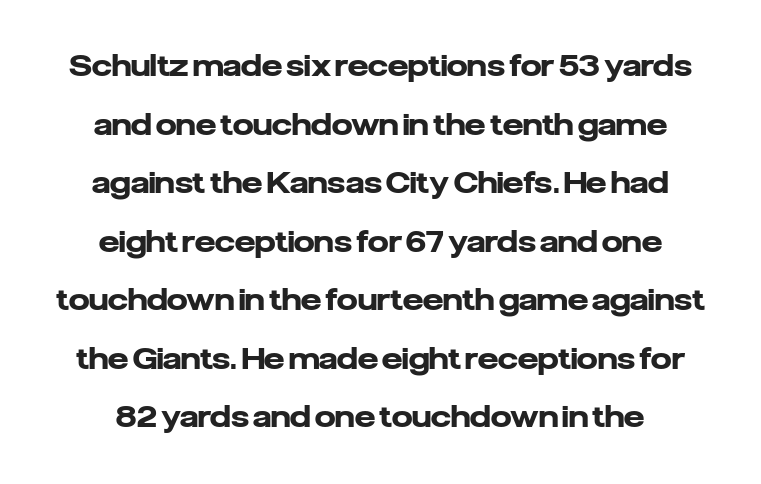
{"serif": "no", "italic": "no", "bold": "yes", "weight": "heavy", "width": "normal", "stroke_contrast": "low", "x_height": "medium", "monospaced": "no", "underline": "no", "align": "center", "line_spacing": "loose", "line_spacing_ratio": 2.02, "letter_spacing": "normal", "letter_spacing_em": 0.0, "glyph_px": 29}
